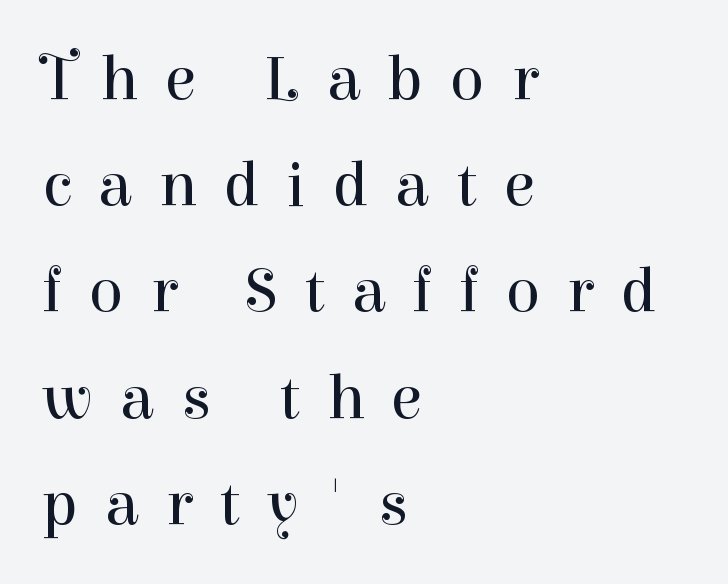
These lines stack with their left ends in a neat column. The typeface has the unassuming heft of standard copy or less. The zone under the glyphs is completely vacant. The characters display serif detailing at their extremities. In terms of letterspacing, this is a distinctly airy, spread setting.
